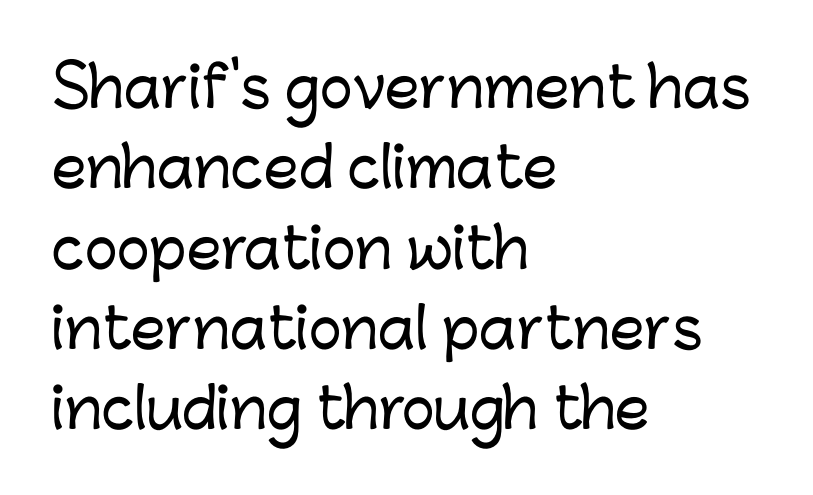
Q: Is the text italic (slanted)? A: No, it is upright.
Q: Is the typeface a serif or a sans-serif typeface? A: Sans-serif.
Q: Is the text underlined? A: No.
Q: How is the paragraph aligned? A: Left-aligned.
Q: Is the spacing between letters normal or unusually wide? A: Normal.
Q: Is the spacing between lines tight, normal or loose? A: Normal.
Q: Width (condensed, normal, or wide)? A: Normal.
Q: Stroke contrast? A: Low.
Q: x-height? A: Medium.
Q: Monospaced? A: No.
